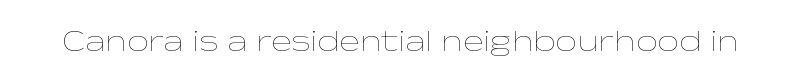
The rendering uses natural spacing where letterforms have individual widths. No chunkiness to these letters — they're not bold. If you drew a line through each stem, it would be perfectly vertical. Look at the tracking — it's just the regular setting, nothing added. Unmarked baselines from the first word to the last.
